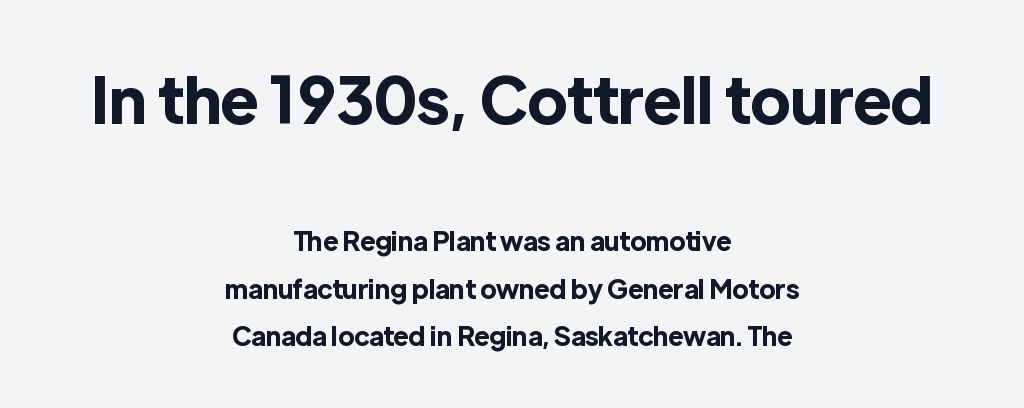
{"serif": "no", "italic": "no", "bold": "yes", "weight": "bold", "width": "normal", "x_height": "medium", "monospaced": "no", "underline": "no", "align": "center", "line_spacing_ratio": 1.83, "letter_spacing": "normal", "letter_spacing_em": 0.0, "larger_block": "first", "size_ratio": 2.46, "glyph_px": 64}
